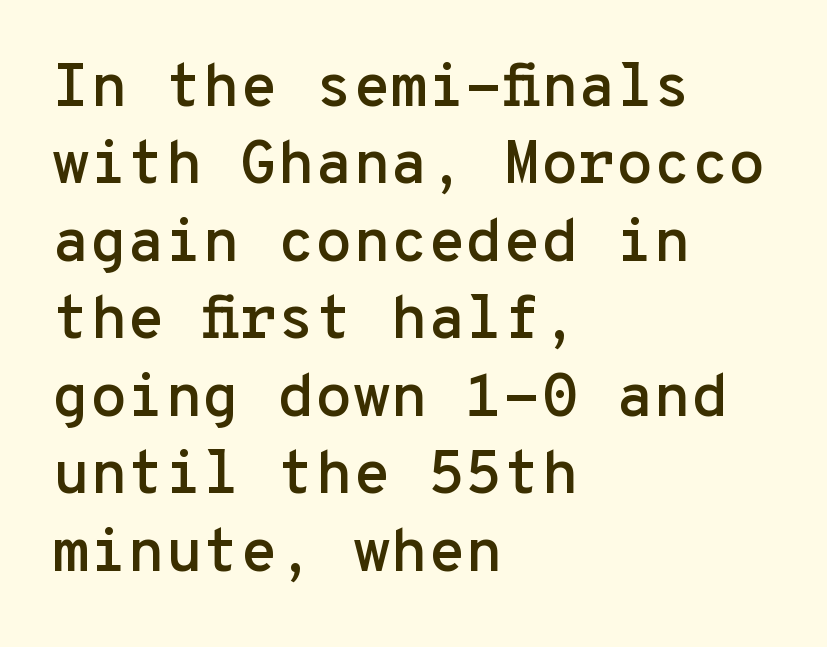
{"serif": "no", "italic": "no", "width": "normal", "stroke_contrast": "low", "x_height": "medium", "monospaced": "yes", "underline": "no", "align": "left", "line_spacing": "normal", "line_spacing_ratio": 1.27, "letter_spacing": "normal", "letter_spacing_em": 0.0, "glyph_px": 61}
